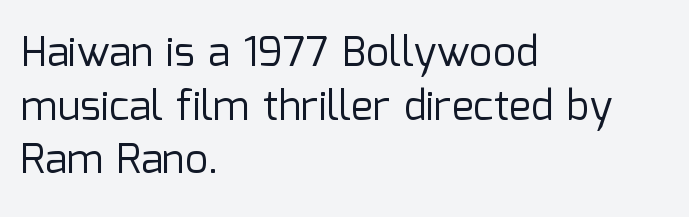
Q: Is the text bold? A: No.
Q: Is the text italic (slanted)? A: No, it is upright.
Q: Is the typeface a serif or a sans-serif typeface? A: Sans-serif.
Q: Is the text underlined? A: No.
Q: How is the paragraph aligned? A: Left-aligned.
Q: Is the spacing between letters normal or unusually wide? A: Normal.
Q: Is the spacing between lines tight, normal or loose? A: Normal.
Q: Width (condensed, normal, or wide)? A: Normal.
Q: Stroke contrast? A: Low.
Q: x-height? A: Medium.
Q: Monospaced? A: No.
